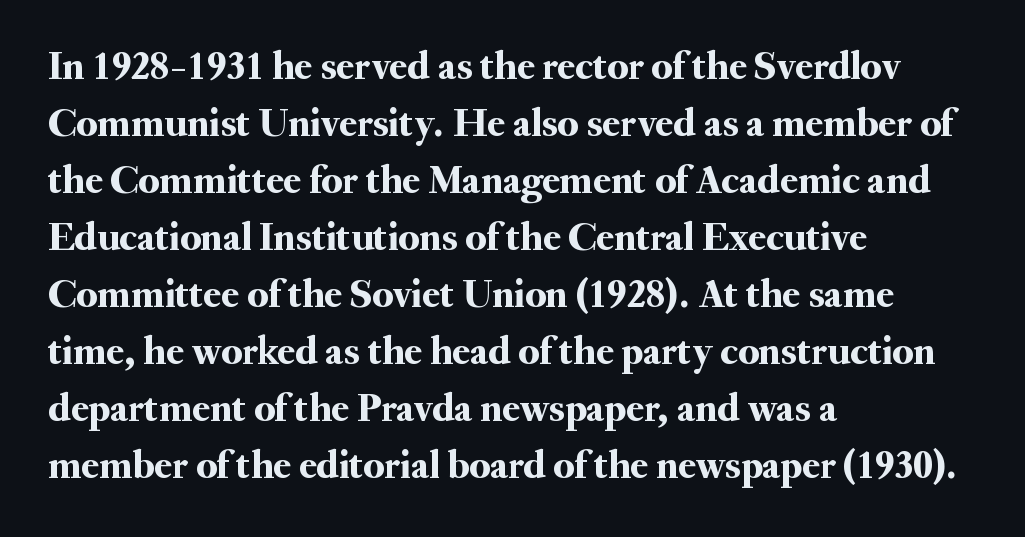
The face used here is rendered with its standard letterfit. The leading is moderate, giving the passage an even texture. These lines are composed in type with serifs. Each line starts at the same left margin while the right side varies.
